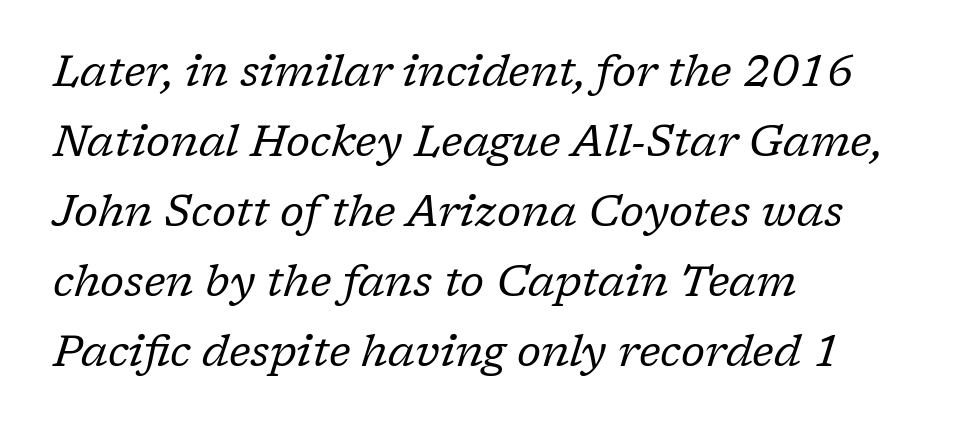
Note the varied advance widths — an 'i' is clearly narrower than an 'm'. The compositor pushed each line to the left boundary. Honestly, the letter spacing is just normal — you wouldn't notice it. The rendering uses a moderate line-height, typical for paragraphs. Characters are canted at an angle relative to the baseline's perpendicular.
